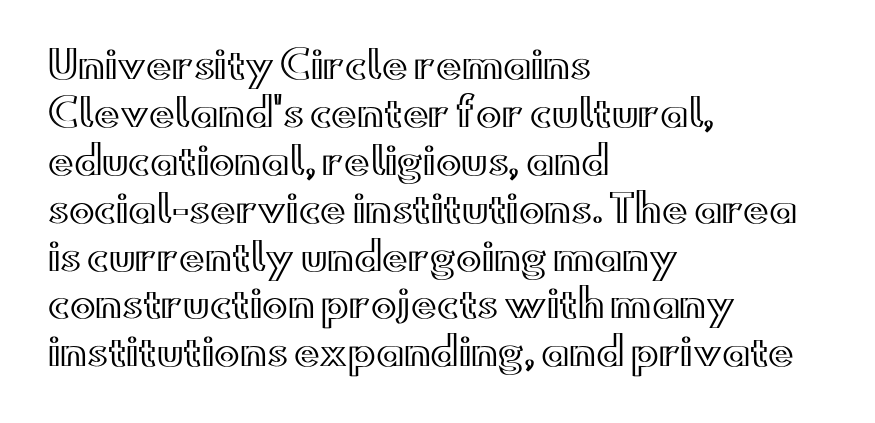
{"italic": "no", "width": "wide", "x_height": "small", "monospaced": "no", "underline": "no", "align": "left", "line_spacing": "normal", "line_spacing_ratio": 1.26, "letter_spacing": "normal", "letter_spacing_em": 0.0, "glyph_px": 38}
